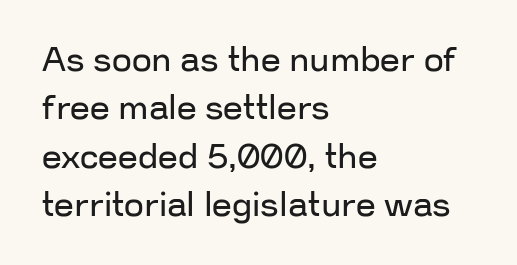
Q: Is the text bold? A: No.
Q: Is the text italic (slanted)? A: No, it is upright.
Q: Is the typeface a serif or a sans-serif typeface? A: Sans-serif.
Q: Is the text underlined? A: No.
Q: How is the paragraph aligned? A: Left-aligned.
Q: Is the spacing between letters normal or unusually wide? A: Normal.
Q: Is the spacing between lines tight, normal or loose? A: Normal.
Q: Width (condensed, normal, or wide)? A: Normal.
Q: Stroke contrast? A: Low.
Q: x-height? A: Medium.
Q: Monospaced? A: No.
